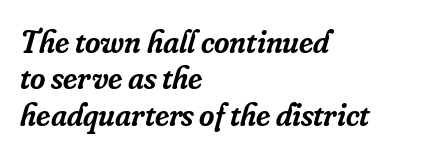
{"serif": "yes", "italic": "yes", "lean": "right", "slant_degrees": 16, "bold": "semi", "weight": "semibold", "width": "normal", "stroke_contrast": "low", "x_height": "small", "monospaced": "no", "underline": "no", "align": "left", "line_spacing": "tight", "line_spacing_ratio": 1.1, "letter_spacing": "normal", "letter_spacing_em": 0.0, "glyph_px": 33}
